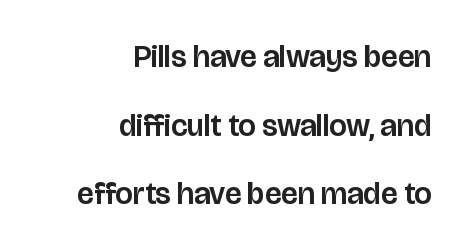
{"serif": "no", "italic": "no", "width": "normal", "stroke_contrast": "low", "x_height": "large", "monospaced": "no", "underline": "no", "align": "right", "line_spacing": "loose", "line_spacing_ratio": 2.21, "letter_spacing": "normal", "letter_spacing_em": 0.0, "glyph_px": 31}
